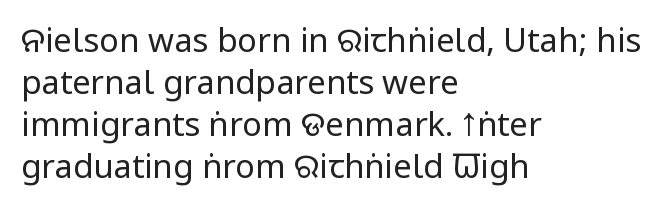
Q: Is the text bold? A: No.
Q: Is the text italic (slanted)? A: No, it is upright.
Q: Is the typeface a serif or a sans-serif typeface? A: Sans-serif.
Q: Is the text underlined? A: No.
Q: How is the paragraph aligned? A: Left-aligned.
Q: Is the spacing between letters normal or unusually wide? A: Normal.
Q: Is the spacing between lines tight, normal or loose? A: Normal.
Q: Width (condensed, normal, or wide)? A: Condensed.
Q: Stroke contrast? A: Low.
Q: x-height? A: Large.
Q: Monospaced? A: No.
